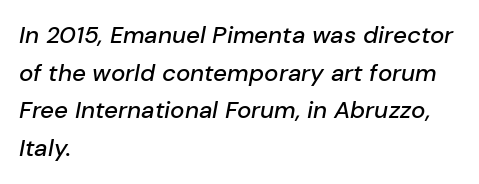
The image shows 24 px text type, italic (leaning right); set left-aligned, normal line spacing (1.57x), normal letter spacing, not underlined.
